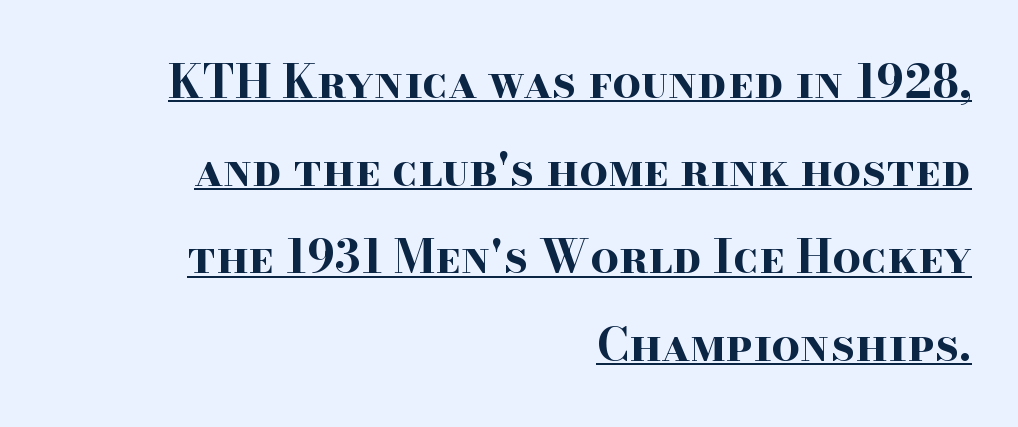
Q: Is the text bold? A: Yes.
Q: Is the text italic (slanted)? A: No, it is upright.
Q: Is the typeface a serif or a sans-serif typeface? A: Serif.
Q: Is the text underlined? A: Yes.
Q: How is the paragraph aligned? A: Right-aligned.
Q: Is the spacing between letters normal or unusually wide? A: Normal.
Q: Is the spacing between lines tight, normal or loose? A: Loose.
Q: Width (condensed, normal, or wide)? A: Wide.
Q: Stroke contrast? A: High.
Q: x-height? A: Small.
Q: Monospaced? A: No.
